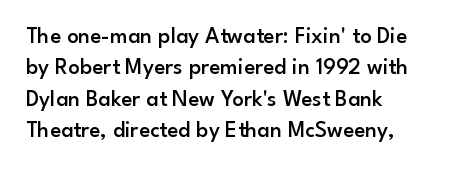
{"italic": "no", "bold": "semi", "underline": "no", "align": "left", "line_spacing": "normal", "line_spacing_ratio": 1.36, "letter_spacing": "normal", "letter_spacing_em": 0.0, "glyph_px": 23}
